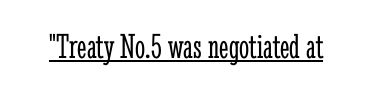
{"serif": "yes", "italic": "no", "bold": "no", "weight": "light", "width": "condensed", "stroke_contrast": "low", "x_height": "medium", "monospaced": "no", "underline": "yes", "letter_spacing": "normal", "letter_spacing_em": 0.0, "glyph_px": 36}
